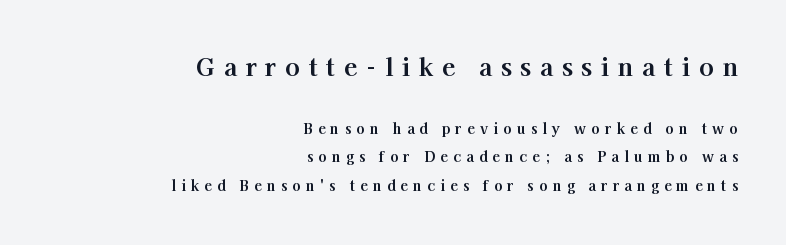
In terms of leading, this rendering errs on the spacious side. Line ends are locked; line starts wander. Style check: upright. Is the letter spacing exaggerated? Yes — the characters are pushed far apart. Letters rest on an invisible, unmarked baseline.
